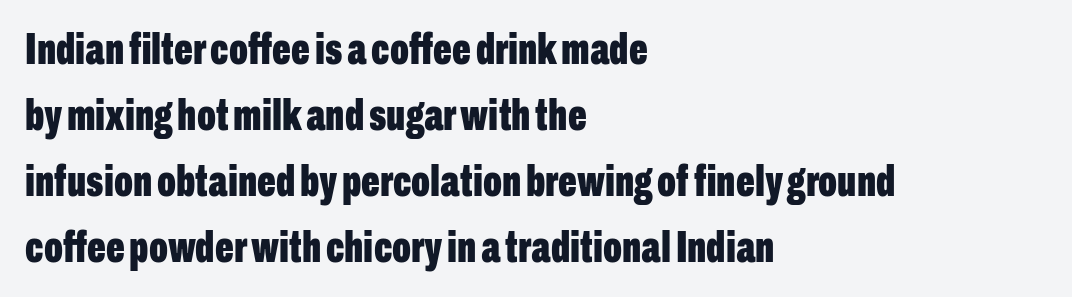
{"serif": "no", "italic": "no", "bold": "yes", "weight": "bold", "width": "condensed", "stroke_contrast": "low", "x_height": "medium", "monospaced": "no", "underline": "no", "align": "left", "line_spacing": "normal", "line_spacing_ratio": 1.5, "letter_spacing": "normal", "letter_spacing_em": 0.0, "glyph_px": 44}
